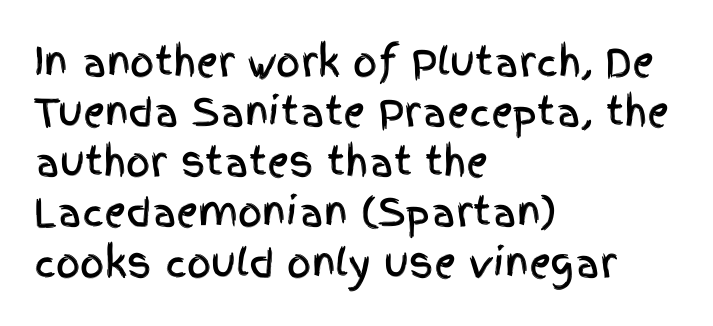
Just letters on the line, the space beneath them empty. Layout note: lines flush left. A sans-serif font was chosen for this passage. The passage shown is typed in a proportional face where columns would drift.
